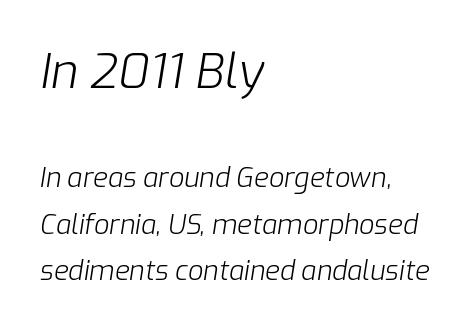
Q: Is the text bold? A: No.
Q: Is the text italic (slanted)? A: Yes, it leans right by about 9 degrees.
Q: Is the text underlined? A: No.
Q: How is the paragraph aligned? A: Left-aligned.
Q: Is the spacing between letters normal or unusually wide? A: Normal.
Q: Which block of text is set in a larger size, the first (top) or the second (bottom)? A: The first (top) one.
Q: Width (condensed, normal, or wide)? A: Normal.
Q: Stroke contrast? A: Low.
Q: x-height? A: Medium.
Q: Monospaced? A: No.
